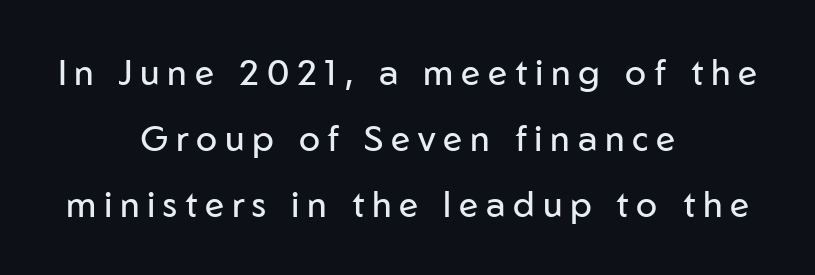
The image shows 35 px regular-weight sans-serif type, upright; set centered, line spacing 1.88x, unusually wide letter spacing (+0.22 em), not underlined; low stroke contrast and a medium x-height.
